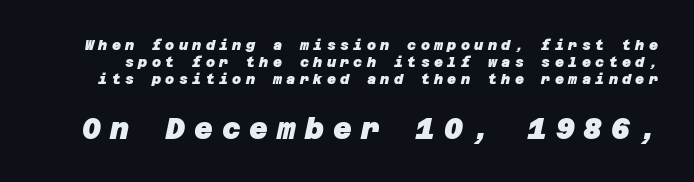
Each letter's strokes conclude bluntly, with no projecting serifs. Descenders hang freely into open space. The tracking jumps out immediately: characters are airy and widely separated. A full-strength bold gives these letters their thick strokes. Scale increases going downward across the two blocks.
